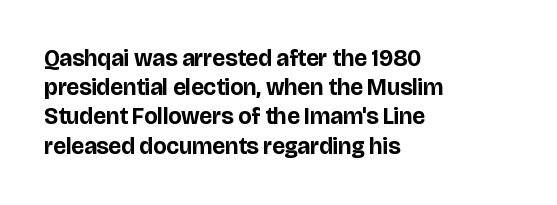
Q: Is the text bold? A: Yes.
Q: Is the text italic (slanted)? A: No, it is upright.
Q: Is the text underlined? A: No.
Q: How is the paragraph aligned? A: Left-aligned.
Q: Is the spacing between letters normal or unusually wide? A: Normal.
Q: Is the spacing between lines tight, normal or loose? A: Normal.
